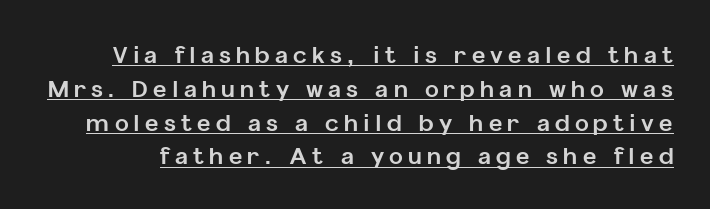
The image shows 23 px bold type, upright; set normal line spacing (1.47x), unusually wide letter spacing (+0.23 em), underlined.
